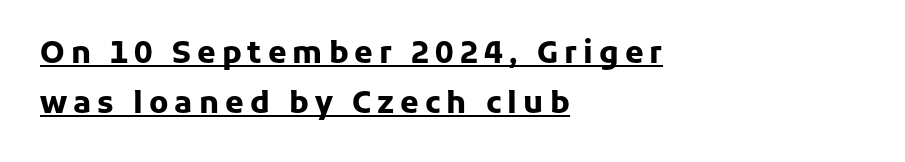
Q: Is the text bold? A: Yes.
Q: Is the text italic (slanted)? A: No, it is upright.
Q: Is the typeface a serif or a sans-serif typeface? A: Sans-serif.
Q: Is the text underlined? A: Yes.
Q: How is the paragraph aligned? A: Left-aligned.
Q: Is the spacing between letters normal or unusually wide? A: Unusually wide.
Q: Is the spacing between lines tight, normal or loose? A: Normal.
Q: Width (condensed, normal, or wide)? A: Normal.
Q: Stroke contrast? A: Low.
Q: x-height? A: Medium.
Q: Monospaced? A: No.
